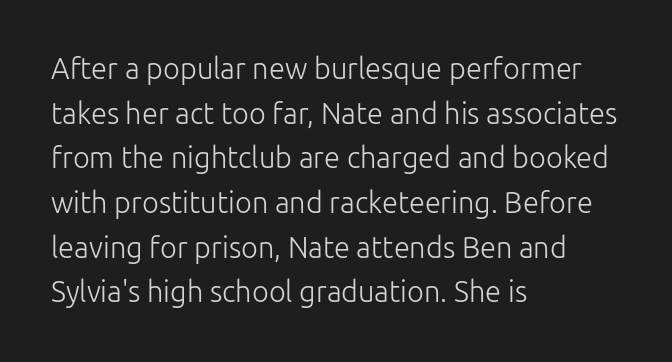
{"serif": "no", "italic": "no", "bold": "no", "weight": "light", "width": "normal", "stroke_contrast": "low", "x_height": "medium", "monospaced": "no", "underline": "no", "align": "left", "line_spacing": "normal", "line_spacing_ratio": 1.54, "letter_spacing": "normal", "letter_spacing_em": 0.0, "glyph_px": 29}
